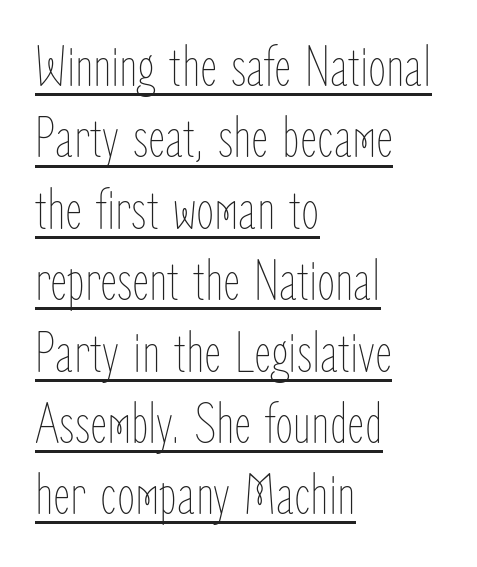
The horizontal fit of the characters is conventional and even. Stems here are at most as thick as an everyday book face. Where is the straight margin? On the left. Character widths vary here, with narrow letters taking less room than wide ones. The letters stand upright; this is a roman face. The words here are underlined.
